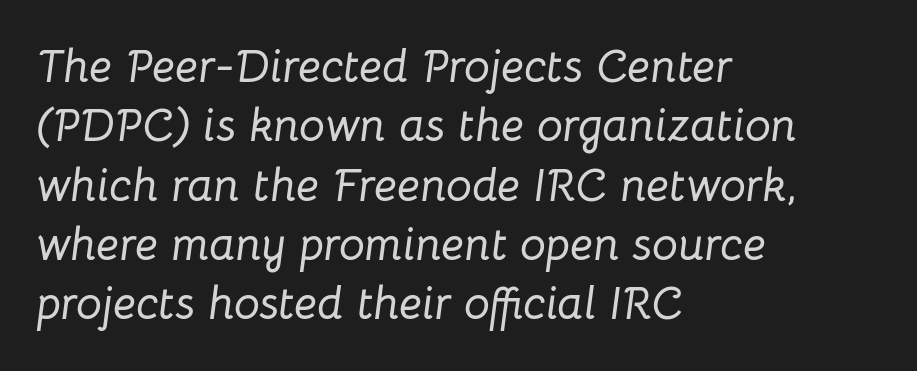
Observe the ordinary spacing: letters are neighbours, not strangers. Short and long lines alike share a common starting point at left. Descenders are the only things crossing below the line. Reading down the column, the eye jumps a familiar distance to each next line.
